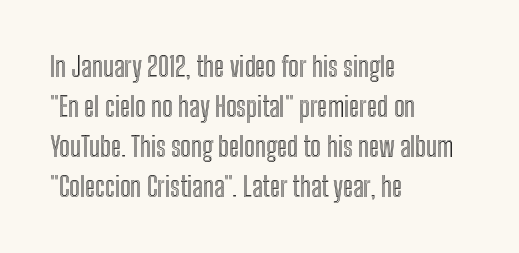
Regular leading. The zone under the glyphs is completely vacant. Italic? Not at all — the glyphs are vertical. A typesetter would call this zero additional tracking. Leftover space on each line is placed entirely after the last word.
